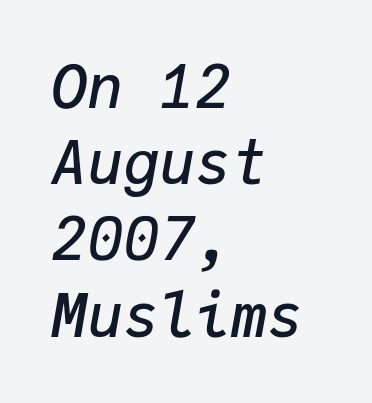
Q: Is the text bold? A: Semi-bold.
Q: Is the text italic (slanted)? A: Yes, it leans right by about 9 degrees.
Q: Is the text underlined? A: No.
Q: How is the paragraph aligned? A: Left-aligned.
Q: Is the spacing between letters normal or unusually wide? A: Normal.
Q: Is the spacing between lines tight, normal or loose? A: Normal.
Q: Width (condensed, normal, or wide)? A: Normal.
Q: Stroke contrast? A: Low.
Q: x-height? A: Medium.
Q: Monospaced? A: Yes.
